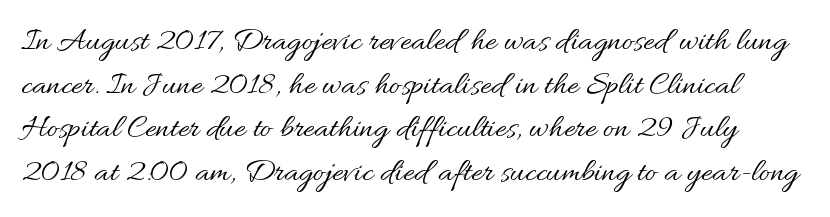
The face used here is proportionally spaced, like ordinary book or web type. Honestly, the row spacing looks completely unremarkable. These lines keep a tight, regular rhythm from letter to letter.
